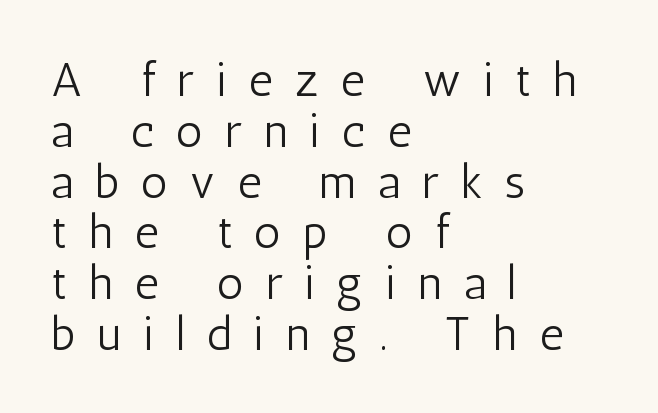
Q: Is the text bold? A: No.
Q: Is the text italic (slanted)? A: No, it is upright.
Q: Is the typeface a serif or a sans-serif typeface? A: Sans-serif.
Q: Is the text underlined? A: No.
Q: How is the paragraph aligned? A: Left-aligned.
Q: Is the spacing between letters normal or unusually wide? A: Unusually wide.
Q: Is the spacing between lines tight, normal or loose? A: Tight.
Q: Width (condensed, normal, or wide)? A: Condensed.
Q: Stroke contrast? A: Low.
Q: x-height? A: Medium.
Q: Monospaced? A: No.
